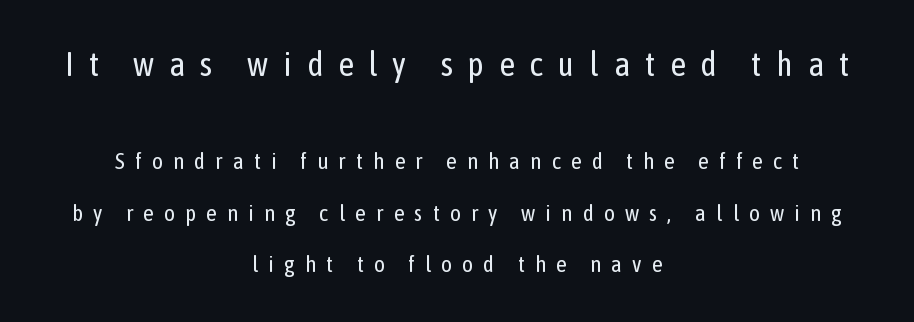
One-word summary of the alignment: center. You could not count columns in this text — the font is proportionally spaced. To sum up the face: it is a sans, with no serifs. Clear beneath every line of the passage. Tracking value appears strongly positive — letters spread wide.
